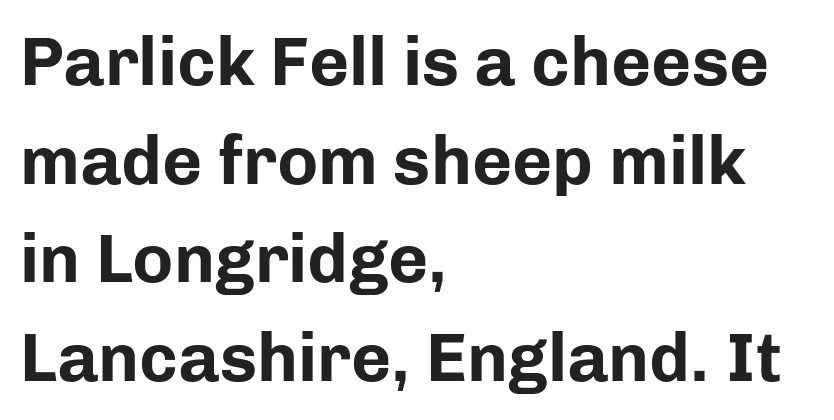
Q: Is the text bold? A: Yes.
Q: Is the text italic (slanted)? A: No, it is upright.
Q: Is the typeface a serif or a sans-serif typeface? A: Sans-serif.
Q: Is the text underlined? A: No.
Q: How is the paragraph aligned? A: Left-aligned.
Q: Is the spacing between letters normal or unusually wide? A: Normal.
Q: Is the spacing between lines tight, normal or loose? A: Normal.
Q: Width (condensed, normal, or wide)? A: Normal.
Q: Stroke contrast? A: Low.
Q: x-height? A: Medium.
Q: Monospaced? A: No.
